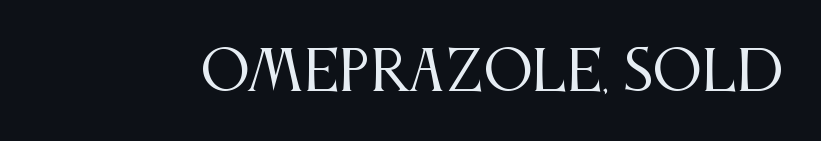
The lettering holds an erect, upright posture throughout. Lines of text with bare space underneath. Words appear dense and cohesive because spacing is normal. Unlike a clean sans, this face finishes its strokes with serifs. The letterforms sit at book weight or below.
